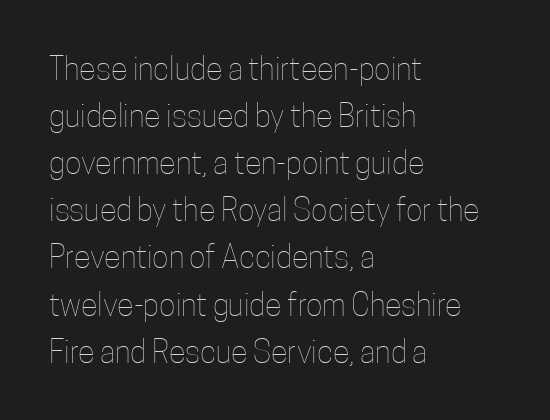
Has an underline been added? It has not. You could not count columns in this text — the font is proportionally spaced. Evenly set lines give the paragraph a standard silhouette. Glyph-to-glyph distance matches everyday printed text. Posture: upright roman. The compositor pushed each line to the left boundary.
